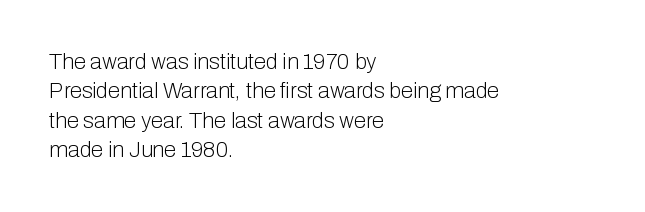
Bare-footed words on every line. Every stem runs plumb, perpendicular to the baseline. The typesetting does not lean heavy: it is not bold. Tracking value appears to be zero — textbook default spacing. The vertical gap from one line to the next is medium.
